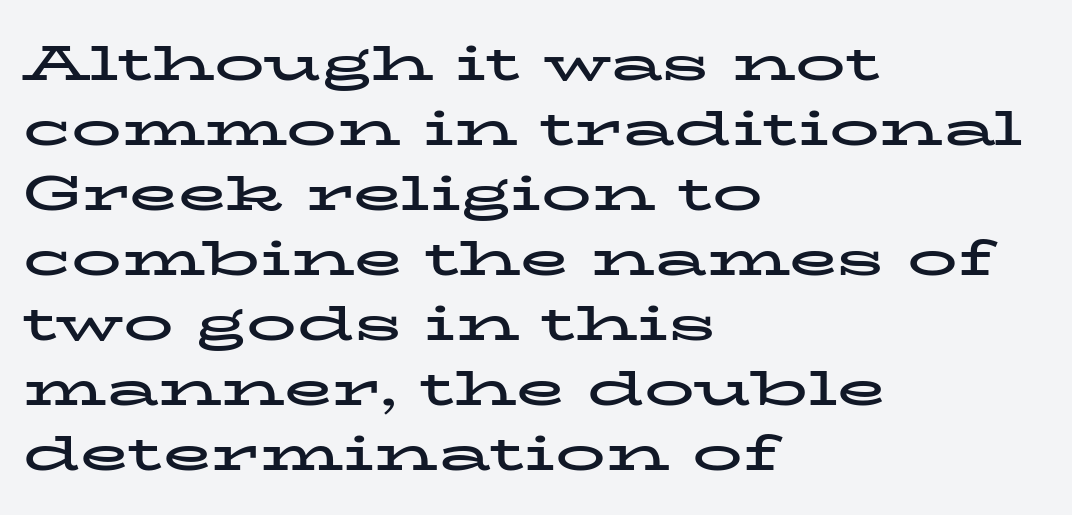
The image shows 50 px bold, wide serif type, upright; set left-aligned, normal line spacing (1.3x), normal letter spacing, not underlined; low stroke contrast and a medium x-height.
